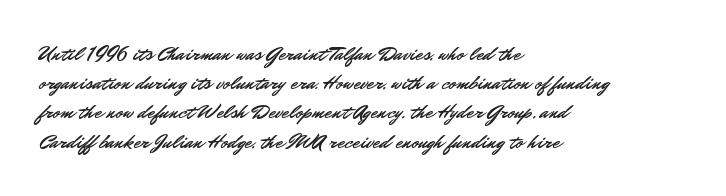
Q: Is the text italic (slanted)? A: Yes.
Q: Is the text underlined? A: No.
Q: How is the paragraph aligned? A: Left-aligned.
Q: Is the spacing between letters normal or unusually wide? A: Normal.
Q: Is the spacing between lines tight, normal or loose? A: Normal.
